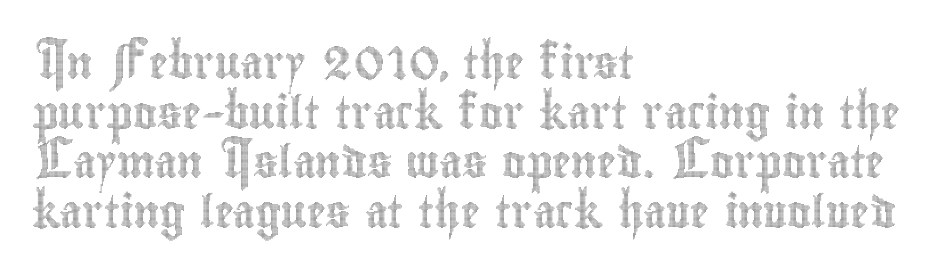
No italicization has been applied; the sample stays upright. Notice how descenders clear the ascenders below comfortably — that's standard leading. Plain, unruled lines of type. This sample has the flowing, uneven cadence of proportional lettering. Is the letter spacing exaggerated? No — it looks like the ordinary default.
